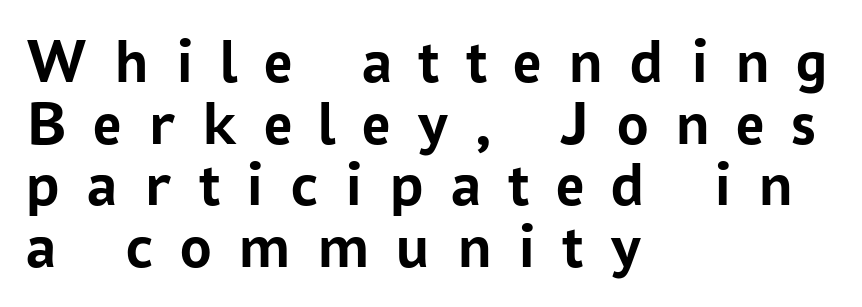
The font is running at its bold setting. Leading: reduced. Does the lettering tilt? It doesn't — this is upright. Between one letter and the next there's a generous, obvious gap. The glyphs in this specimen are sans serif.
